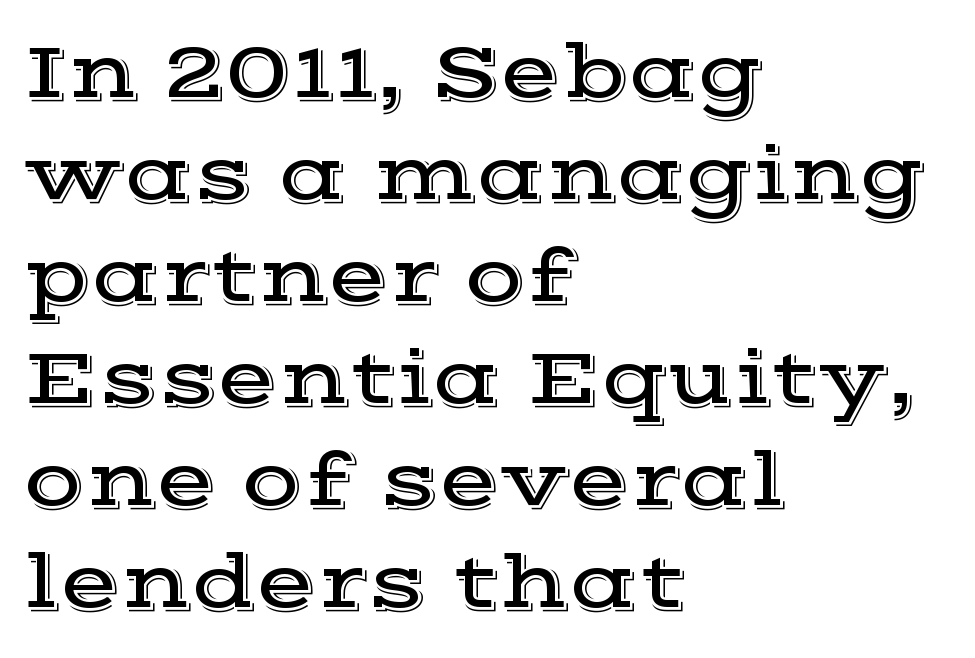
Q: Is the text italic (slanted)? A: No, it is upright.
Q: Is the typeface a serif or a sans-serif typeface? A: Serif.
Q: Is the text underlined? A: No.
Q: How is the paragraph aligned? A: Left-aligned.
Q: Is the spacing between letters normal or unusually wide? A: Normal.
Q: Is the spacing between lines tight, normal or loose? A: Normal.
Q: Width (condensed, normal, or wide)? A: Wide.
Q: x-height? A: Medium.
Q: Monospaced? A: No.
